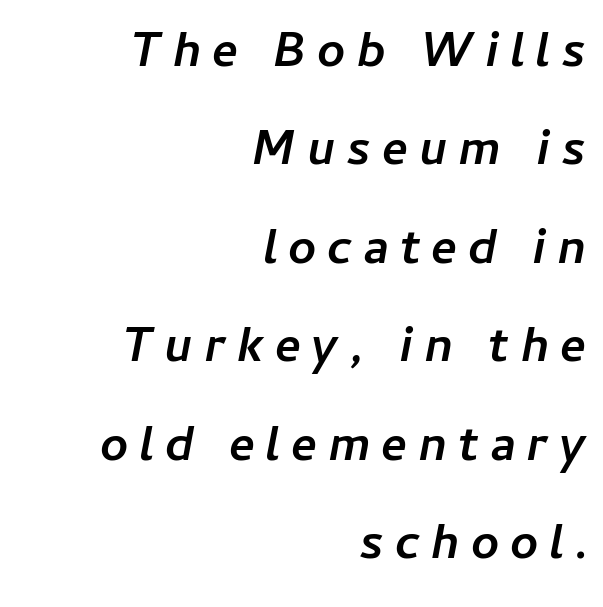
The image shows 49 px semibold type, italic (leaning right); set right-aligned, loose line spacing (2.01x), unusually wide letter spacing (+0.22 em), not underlined; low stroke contrast and a medium x-height.
